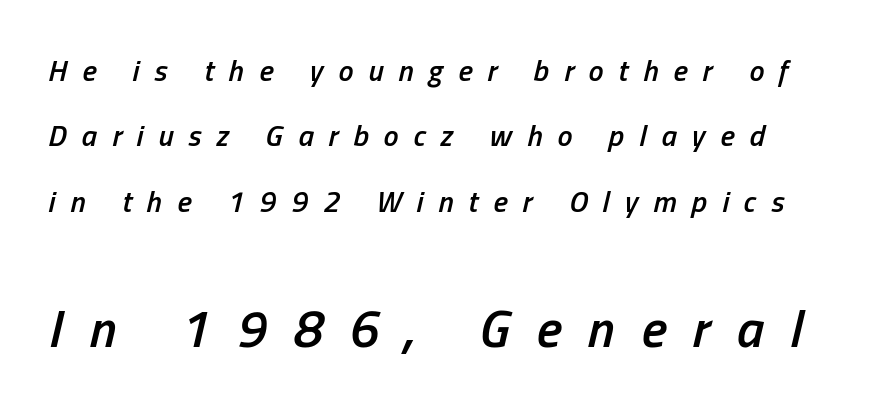
The image shows 53 px semibold, condensed type, italic (leaning right); set loose line spacing (2.18x), unusually wide letter spacing (+0.5 em), not underlined; the second (bottom) block is 1.77x larger; low stroke contrast and a medium x-height.
